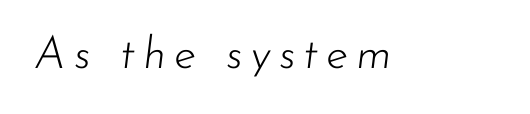
The passage shown is typed in a proportional face where columns would drift. Lines of text with bare space underneath. No extra ink here — the face is not bold. The glyphs look as if they've been sheared to an angle.
